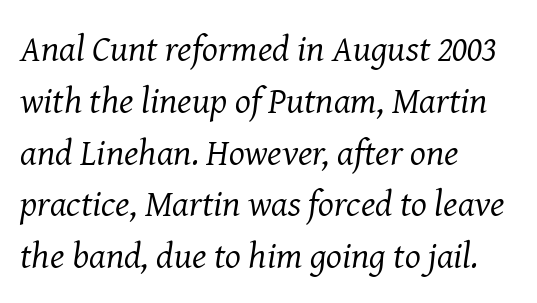
The image shows 37 px regular-weight serif type, italic (leaning right); set left-aligned, normal line spacing (1.4x), normal letter spacing, not underlined; medium stroke contrast and a medium x-height.
